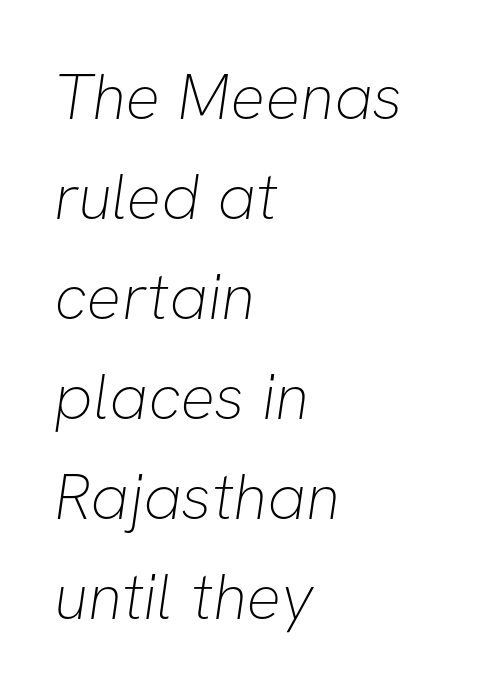
What stands out about the letter spacing? Nothing — it is the standard amount. A typesetter would call this leading conventional body-copy spacing. What kind of face is this? One without serifs — a sans. Left-aligned paragraph, ragged on the right. Character widths vary here, with narrow letters taking less room than wide ones.
